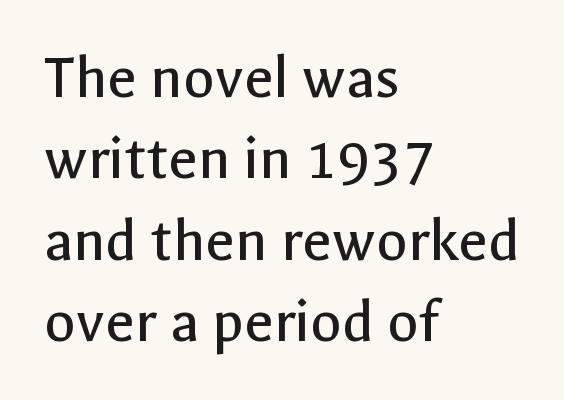
Quick note: interline space is typical. A typesetter would call this zero additional tracking. The lines in this sample share a left origin and differ only in where they stop. Note: no serifs on the glyphs.
